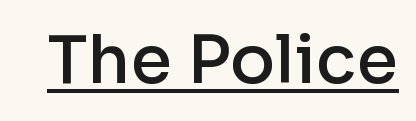
{"serif": "no", "italic": "no", "bold": "semi", "weight": "semibold", "width": "normal", "stroke_contrast": "low", "x_height": "medium", "monospaced": "no", "underline": "yes", "letter_spacing": "normal", "letter_spacing_em": 0.0, "glyph_px": 67}
